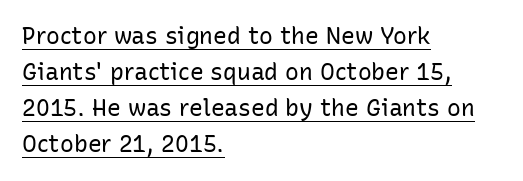
{"italic": "no", "bold": "no", "underline": "yes", "align": "left", "line_spacing": "normal", "line_spacing_ratio": 1.57, "letter_spacing": "normal", "letter_spacing_em": 0.0, "glyph_px": 23}
